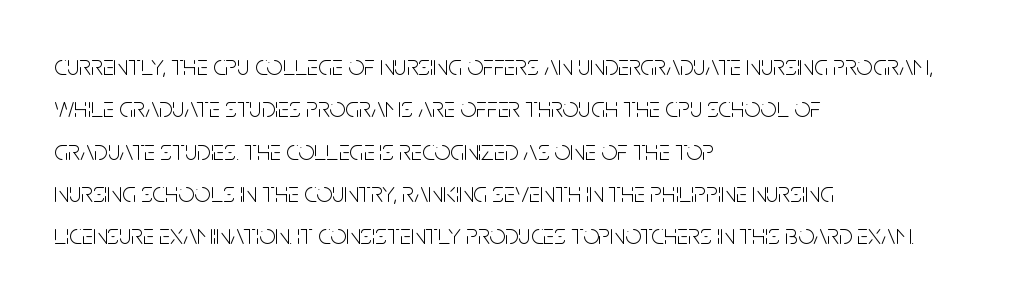
Q: Is the text bold? A: No.
Q: Is the text italic (slanted)? A: No, it is upright.
Q: Is the typeface a serif or a sans-serif typeface? A: Sans-serif.
Q: Is the text underlined? A: No.
Q: How is the paragraph aligned? A: Left-aligned.
Q: Is the spacing between letters normal or unusually wide? A: Normal.
Q: Is the spacing between lines tight, normal or loose? A: Normal.
Q: Width (condensed, normal, or wide)? A: Condensed.
Q: Stroke contrast? A: Low.
Q: x-height? A: Large.
Q: Monospaced? A: No.
